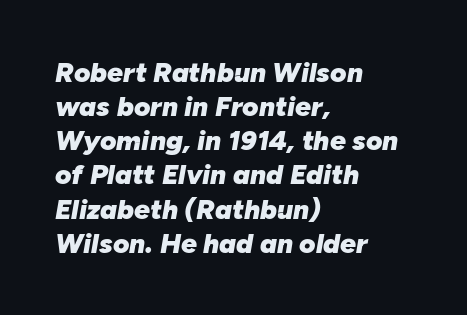
One-word summary of the alignment: left. A full-strength bold gives these letters their thick strokes. Each letter keeps its own natural width here, so spacing adapts to shape. There's an unmistakable incline to the writing here. Each word holds together tightly as a unit, with standard inter-letter gaps. Letters rest on an invisible, unmarked baseline.
